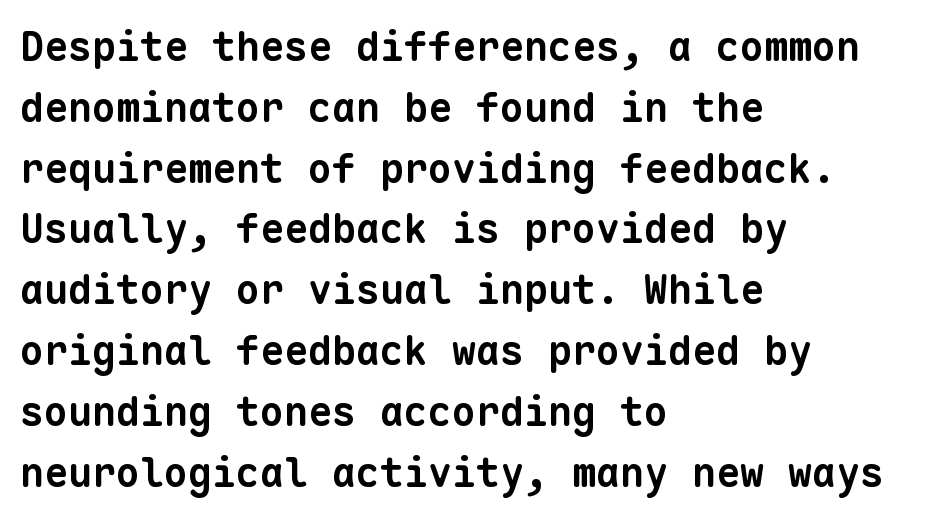
Q: Is the text bold? A: Yes.
Q: Is the typeface a serif or a sans-serif typeface? A: Sans-serif.
Q: Is the text underlined? A: No.
Q: How is the paragraph aligned? A: Left-aligned.
Q: Is the spacing between letters normal or unusually wide? A: Normal.
Q: Is the spacing between lines tight, normal or loose? A: Normal.
Q: Width (condensed, normal, or wide)? A: Normal.
Q: Stroke contrast? A: Low.
Q: x-height? A: Medium.
Q: Monospaced? A: Yes.
